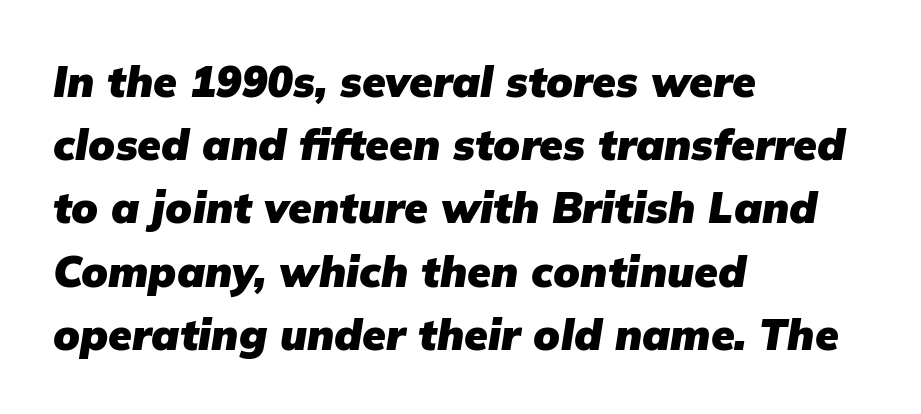
The image shows 43 px heavy type, italic (leaning right); set left-aligned, normal line spacing (1.47x), normal letter spacing, not underlined; low stroke contrast and a medium x-height.
